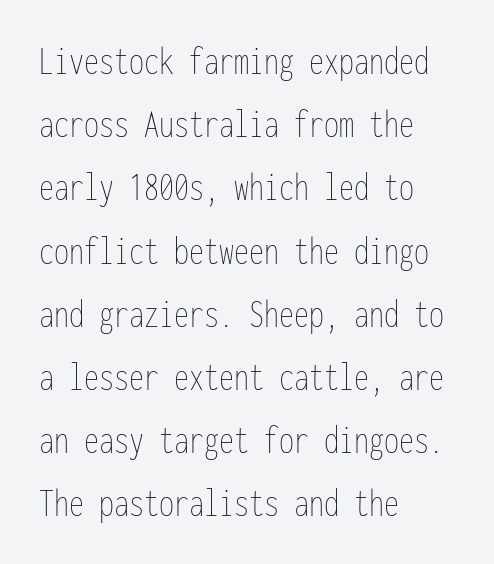
Q: Is the text bold? A: No.
Q: Is the text italic (slanted)? A: No, it is upright.
Q: Is the text underlined? A: No.
Q: How is the paragraph aligned? A: Left-aligned.
Q: Is the spacing between letters normal or unusually wide? A: Normal.
Q: Is the spacing between lines tight, normal or loose? A: Normal.
Q: Width (condensed, normal, or wide)? A: Condensed.
Q: Stroke contrast? A: Low.
Q: x-height? A: Medium.
Q: Monospaced? A: Yes.
